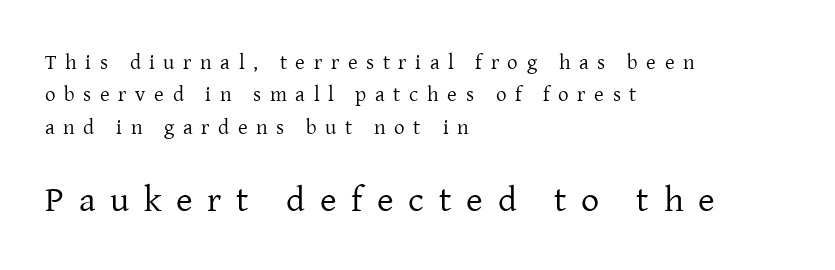
The image shows 36 px regular-weight serif type, upright; set left-aligned, normal line spacing (1.54x), unusually wide letter spacing (+0.41 em), not underlined; the second (bottom) block is 1.71x larger; low stroke contrast and a medium x-height.
